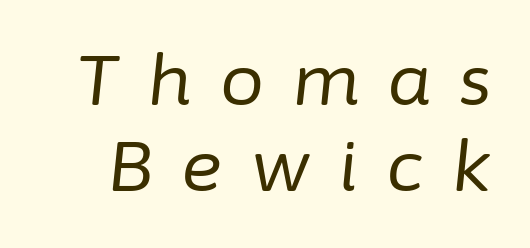
The image shows 70 px regular-weight type, italic (leaning right); set line spacing 1.23x, unusually wide letter spacing (+0.41 em), not underlined; low stroke contrast and a medium x-height.
